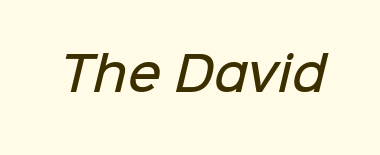
Q: Is the text bold? A: Semi-bold.
Q: Is the typeface a serif or a sans-serif typeface? A: Sans-serif.
Q: Is the text underlined? A: No.
Q: Is the spacing between letters normal or unusually wide? A: Normal.
Q: Width (condensed, normal, or wide)? A: Normal.
Q: Stroke contrast? A: Low.
Q: x-height? A: Medium.
Q: Monospaced? A: No.
